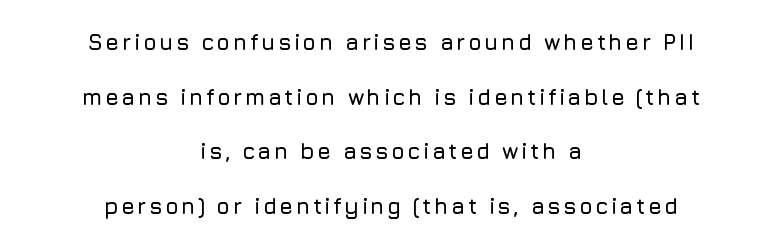
The image shows 22 px text type, upright; set centered, loose line spacing (2.48x), not underlined.
